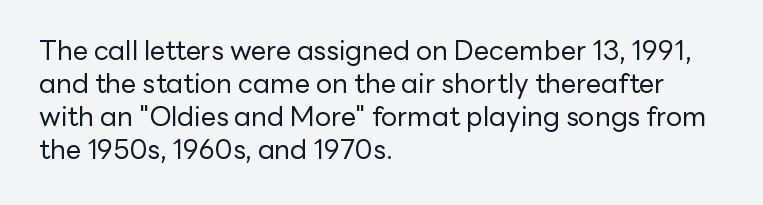
{"italic": "no", "bold": "no", "underline": "no", "align": "left", "line_spacing_ratio": 1.22, "letter_spacing": "normal", "letter_spacing_em": 0.0, "glyph_px": 27}
